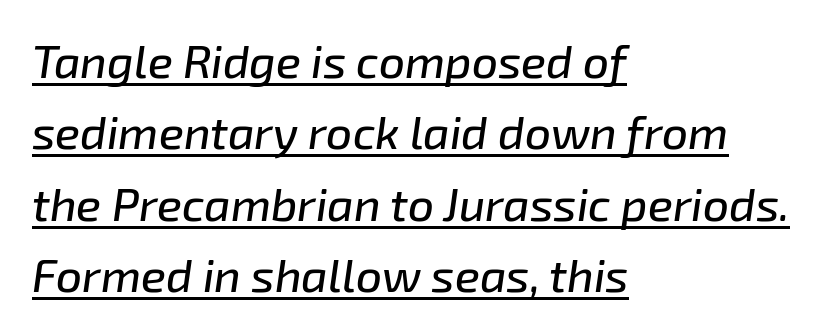
Q: Is the text italic (slanted)? A: Yes, it leans right by about 8 degrees.
Q: Is the text underlined? A: Yes.
Q: How is the paragraph aligned? A: Left-aligned.
Q: Is the spacing between letters normal or unusually wide? A: Normal.
Q: Is the spacing between lines tight, normal or loose? A: Normal.
Q: Width (condensed, normal, or wide)? A: Normal.
Q: Stroke contrast? A: Low.
Q: x-height? A: Medium.
Q: Monospaced? A: No.
